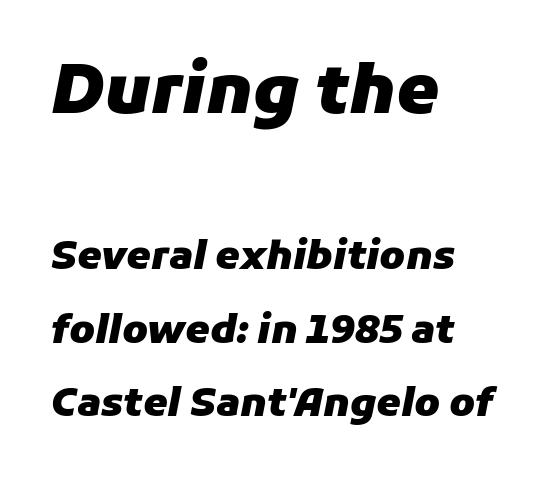
Line starts are locked; line ends wander. The letters are bold, with thick, heavy strokes. Here the first block reads like a headline and the second like body copy. Proportional: the letters do not fall into vertical columns. The lettering tilts uniformly, giving the passage an italic look.
